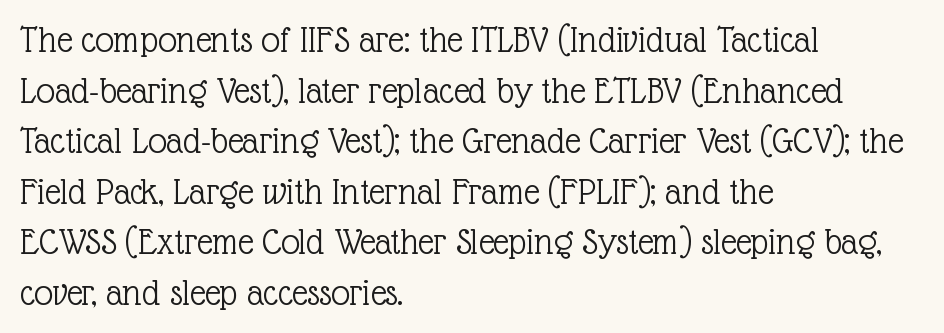
{"serif": "yes", "italic": "no", "bold": "no", "weight": "light", "width": "normal", "x_height": "medium", "monospaced": "no", "underline": "no", "align": "left", "line_spacing": "normal", "line_spacing_ratio": 1.33, "letter_spacing": "normal", "letter_spacing_em": 0.0, "glyph_px": 38}
